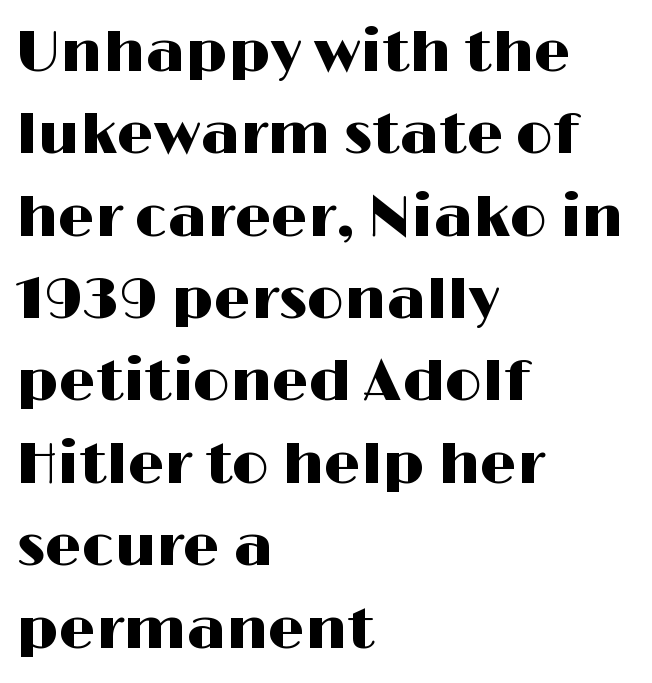
The zone under the glyphs is completely vacant. The specimen reads as upright at a glance. The face used here is rendered with its standard letterfit. Font category for this specimen: sans-serif.
